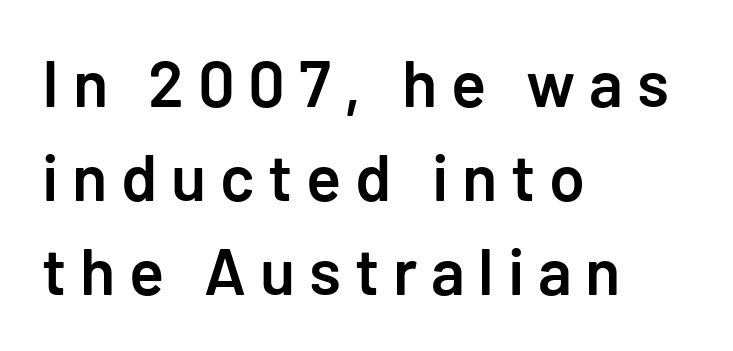
Q: Is the text bold? A: Semi-bold.
Q: Is the text italic (slanted)? A: No, it is upright.
Q: Is the typeface a serif or a sans-serif typeface? A: Sans-serif.
Q: Is the text underlined? A: No.
Q: How is the paragraph aligned? A: Left-aligned.
Q: Is the spacing between letters normal or unusually wide? A: Unusually wide.
Q: Is the spacing between lines tight, normal or loose? A: Normal.
Q: Width (condensed, normal, or wide)? A: Normal.
Q: Stroke contrast? A: Low.
Q: x-height? A: Medium.
